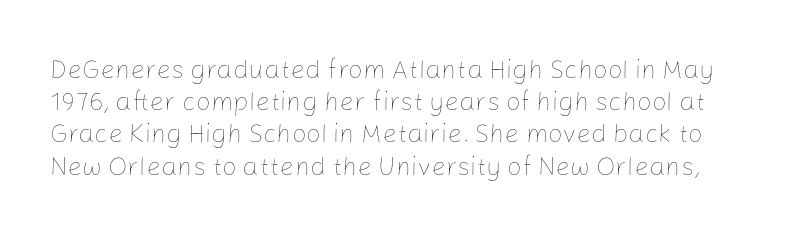
Italic? Not at all — the glyphs are vertical. Counters stay open thanks to moderate or lighter strokes. No word sits above an underline. What stands out about the letter spacing? Nothing — it is the standard amount.
